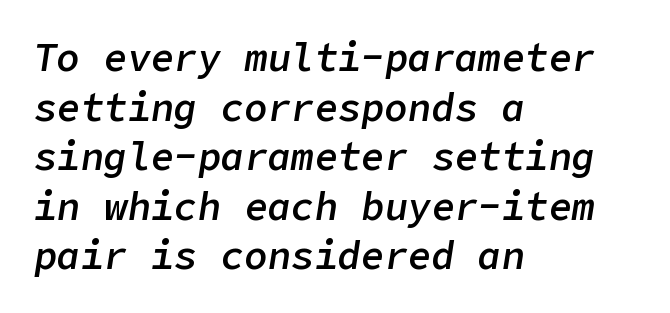
The image shows 39 px semibold type, italic (leaning right); set left-aligned, normal line spacing (1.27x), normal letter spacing, not underlined; low stroke contrast and a medium x-height.
